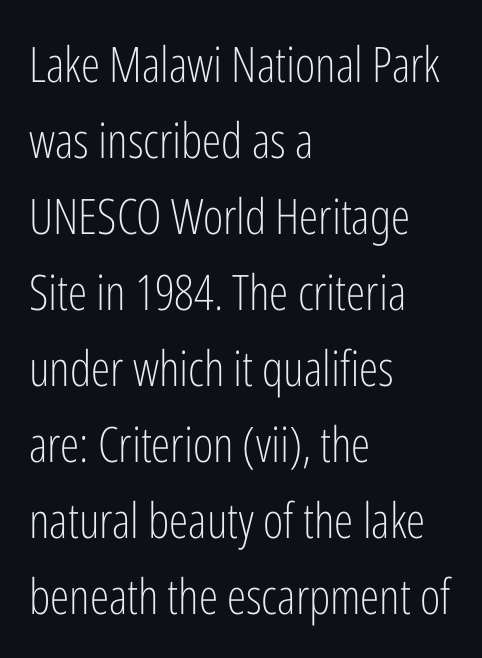
The image shows 49 px light, condensed sans-serif type, upright; set left-aligned, normal line spacing (1.55x), normal letter spacing, not underlined; low stroke contrast and a medium x-height.
